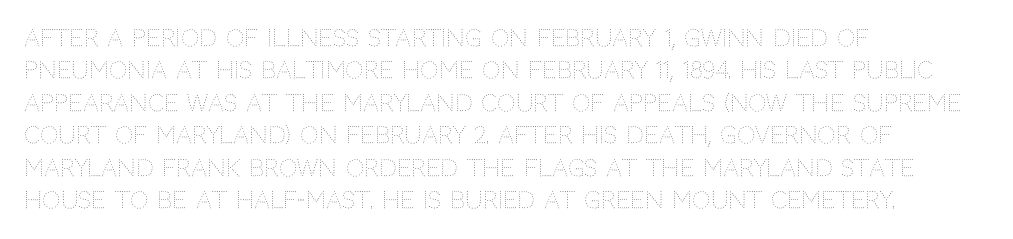
Q: Is the text bold? A: No.
Q: Is the text italic (slanted)? A: No, it is upright.
Q: Is the text underlined? A: No.
Q: How is the paragraph aligned? A: Left-aligned.
Q: Is the spacing between letters normal or unusually wide? A: Normal.
Q: Is the spacing between lines tight, normal or loose? A: Normal.
